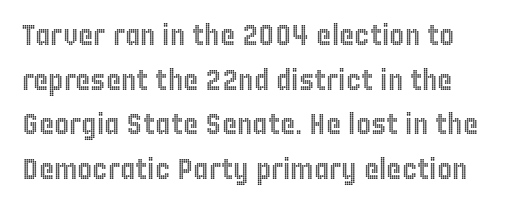
The image shows 29 px condensed type, upright; set normal line spacing (1.54x), normal letter spacing, not underlined; a large x-height.
